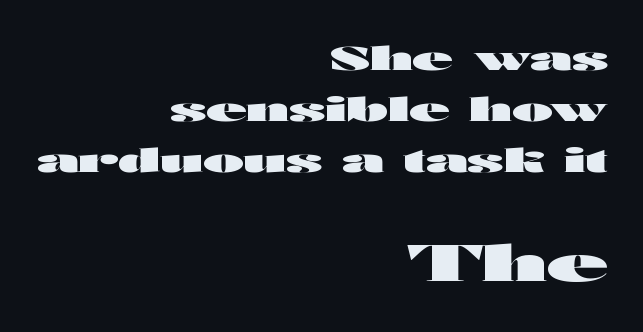
{"serif": "no", "italic": "no", "bold": "yes", "weight": "heavy", "width": "wide", "stroke_contrast": "high", "x_height": "medium", "monospaced": "no", "underline": "no", "align": "right", "line_spacing": "normal", "line_spacing_ratio": 1.55, "letter_spacing": "normal", "letter_spacing_em": 0.0, "larger_block": "second", "size_ratio": 1.52, "glyph_px": 50}
